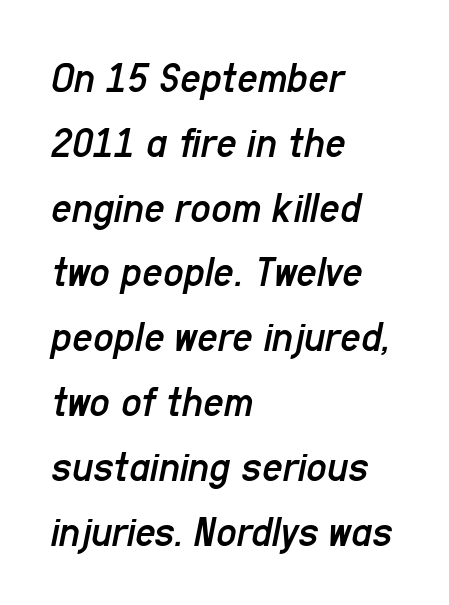
{"italic": "yes", "lean": "right", "slant_degrees": 11, "bold": "no", "weight": "regular", "width": "condensed", "stroke_contrast": "low", "x_height": "medium", "monospaced": "no", "underline": "no", "align": "left", "line_spacing": "normal", "line_spacing_ratio": 1.44, "letter_spacing": "normal", "letter_spacing_em": 0.0, "glyph_px": 45}
